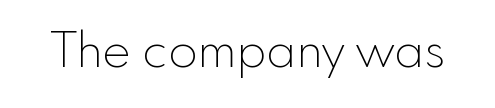
Q: Is the text bold? A: No.
Q: Is the text italic (slanted)? A: No, it is upright.
Q: Is the typeface a serif or a sans-serif typeface? A: Sans-serif.
Q: Is the text underlined? A: No.
Q: Is the spacing between letters normal or unusually wide? A: Normal.
Q: Width (condensed, normal, or wide)? A: Normal.
Q: x-height? A: Small.
Q: Monospaced? A: No.
